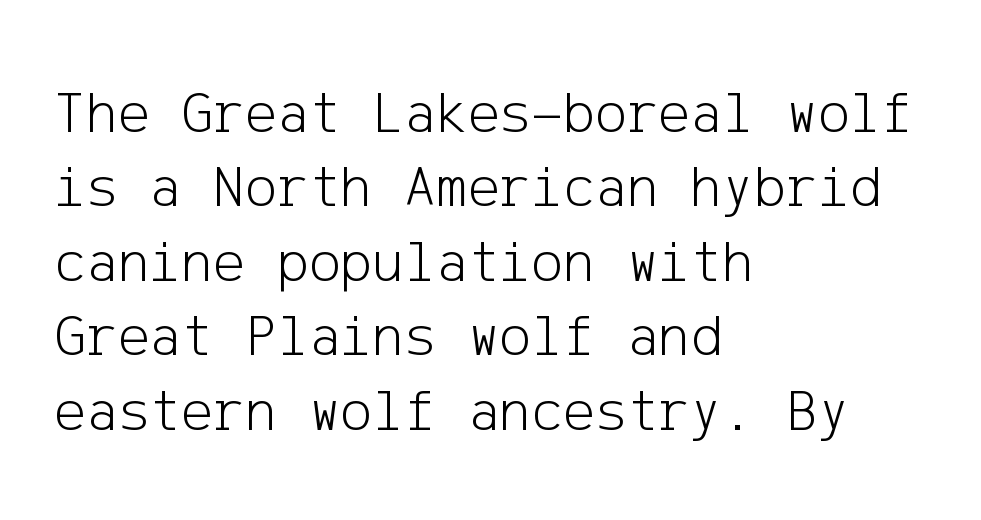
The image shows 60 px light sans-serif type, upright; set left-aligned, line spacing 1.24x, normal letter spacing, not underlined; low stroke contrast and a medium x-height.
